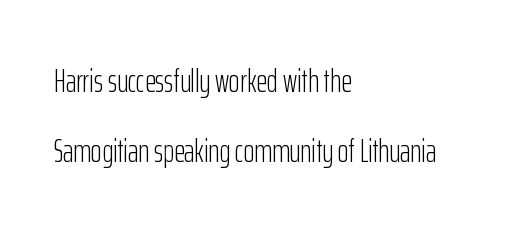
The image shows 33 px light, condensed sans-serif type, upright; set left-aligned, loose line spacing (2.11x), normal letter spacing, not underlined; low stroke contrast and a medium x-height.
